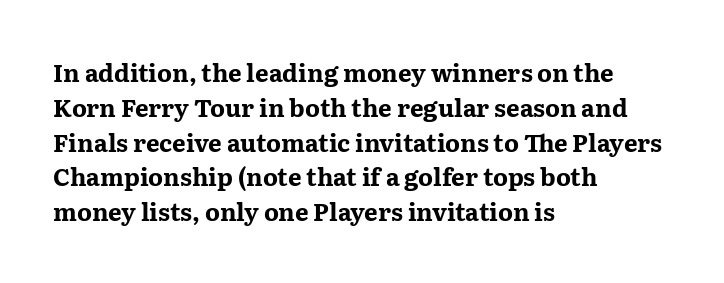
Q: Is the text bold? A: Yes.
Q: Is the text italic (slanted)? A: No, it is upright.
Q: Is the text underlined? A: No.
Q: How is the paragraph aligned? A: Left-aligned.
Q: Is the spacing between letters normal or unusually wide? A: Normal.
Q: Is the spacing between lines tight, normal or loose? A: Normal.
